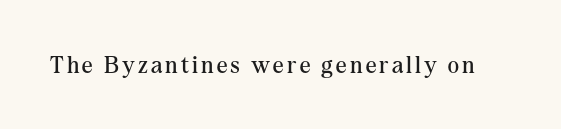
{"italic": "no", "bold": "no", "underline": "no", "glyph_px": 24}
